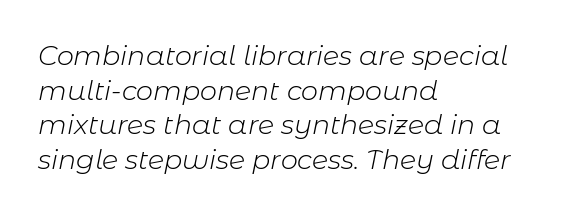
The image shows 27 px text type, italic (leaning right); set left-aligned, normal line spacing (1.28x), normal letter spacing, not underlined.
